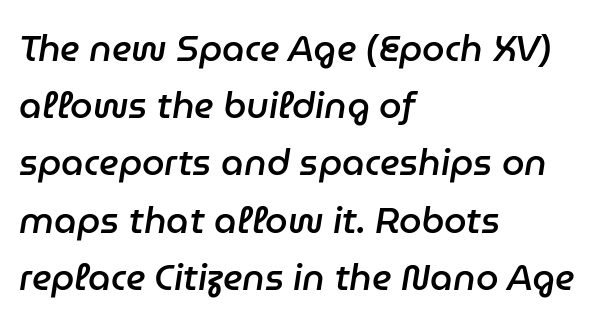
The specimen reads as italic at a glance. Letter spacing: default. Left-aligned paragraph, ragged on the right. This is moderately heavy type, rendered in semibold. Just letters on the line, the space beneath them empty. The letters advance in unequal steps, a hallmark of proportional type.
